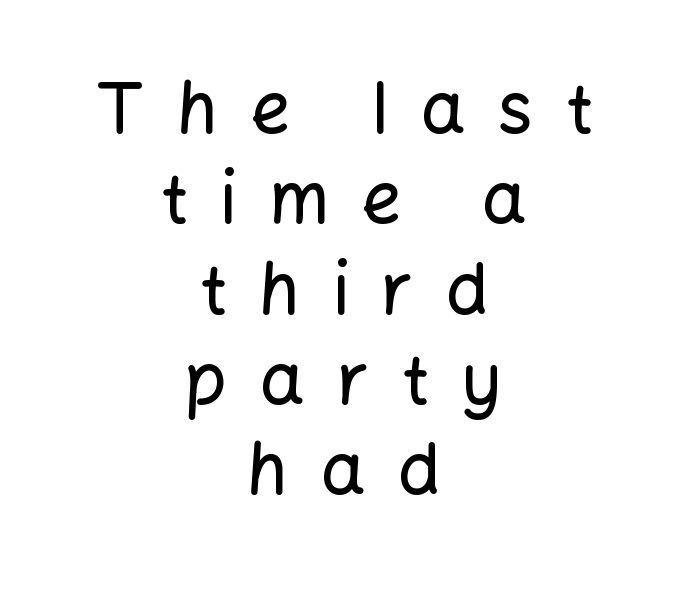
The image shows 70 px sans-serif type, upright; set centered, normal line spacing (1.29x), unusually wide letter spacing (+0.46 em), not underlined; low stroke contrast and a medium x-height.
